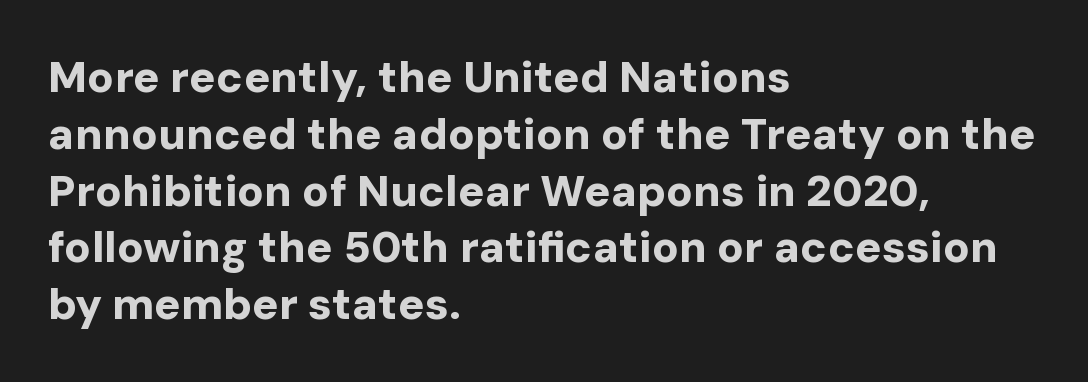
{"serif": "no", "italic": "no", "bold": "yes", "weight": "bold", "width": "normal", "stroke_contrast": "low", "x_height": "medium", "monospaced": "no", "underline": "no", "align": "left", "line_spacing": "normal", "line_spacing_ratio": 1.29, "letter_spacing": "normal", "letter_spacing_em": 0.0, "glyph_px": 44}
